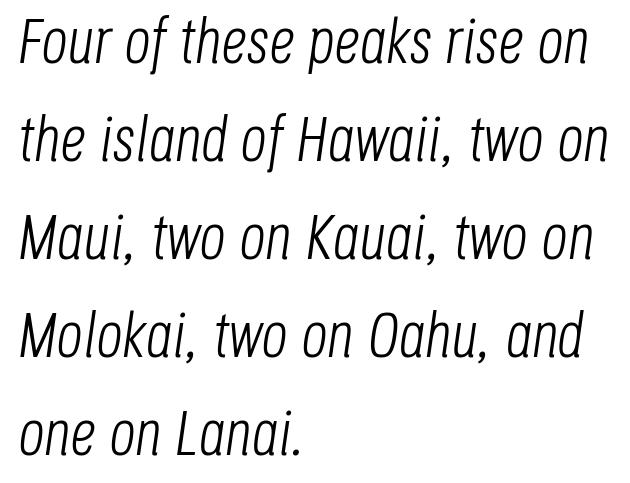
The image shows 64 px light, condensed type, italic (leaning right); set left-aligned, normal line spacing (1.53x), normal letter spacing, not underlined; low stroke contrast and a large x-height.
